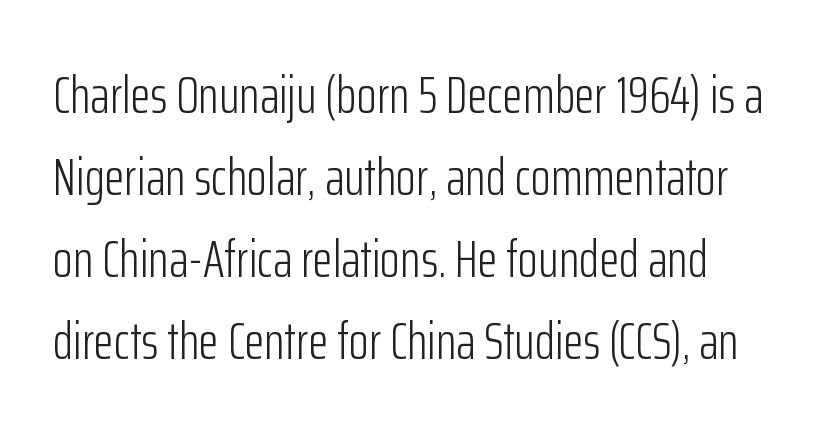
The image shows 52 px light, condensed sans-serif type, upright; set normal line spacing (1.58x), normal letter spacing, not underlined; low stroke contrast and a medium x-height.
